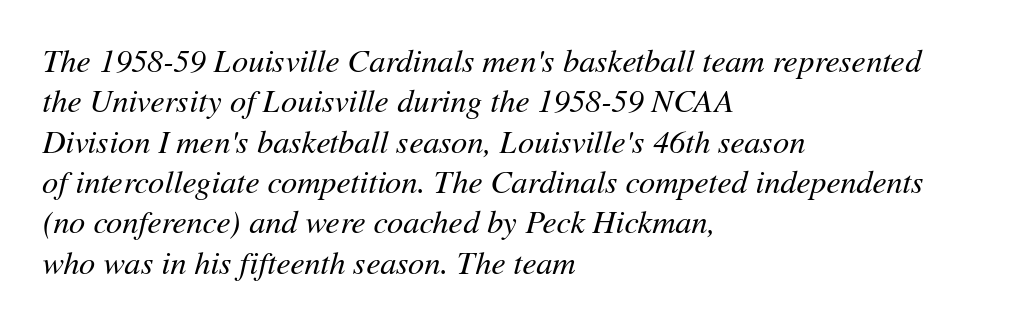
The image shows 32 px regular-weight type, italic (leaning right); set left-aligned, normal line spacing (1.26x), normal letter spacing, not underlined; medium stroke contrast and a medium x-height.
